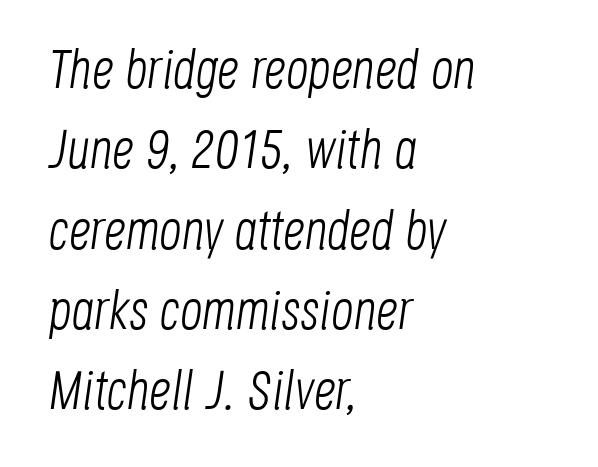
The image shows 55 px light, condensed type, italic (leaning right); set left-aligned, normal line spacing (1.46x), normal letter spacing, not underlined; low stroke contrast and a large x-height.
